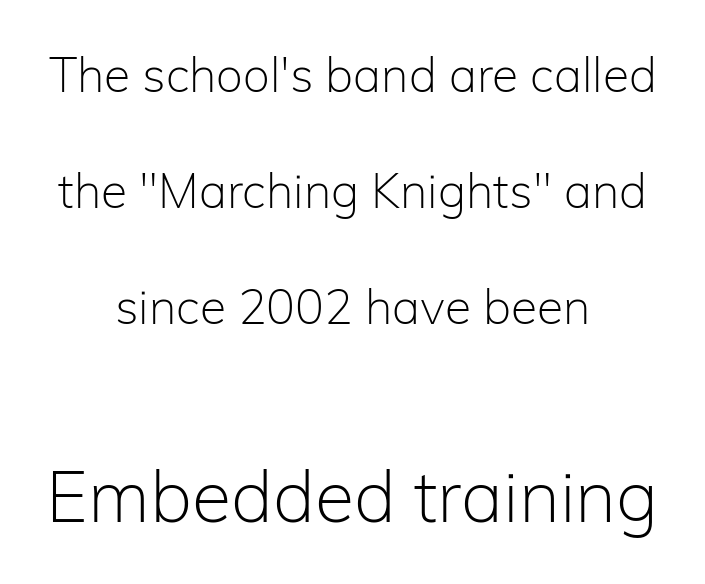
Q: Is the text bold? A: No.
Q: Is the text italic (slanted)? A: No, it is upright.
Q: Is the typeface a serif or a sans-serif typeface? A: Sans-serif.
Q: Is the text underlined? A: No.
Q: How is the paragraph aligned? A: Centered.
Q: Is the spacing between letters normal or unusually wide? A: Normal.
Q: Is the spacing between lines tight, normal or loose? A: Loose.
Q: Which block of text is set in a larger size, the first (top) or the second (bottom)? A: The second (bottom) one.
Q: Width (condensed, normal, or wide)? A: Normal.
Q: Stroke contrast? A: Low.
Q: x-height? A: Medium.
Q: Monospaced? A: No.
